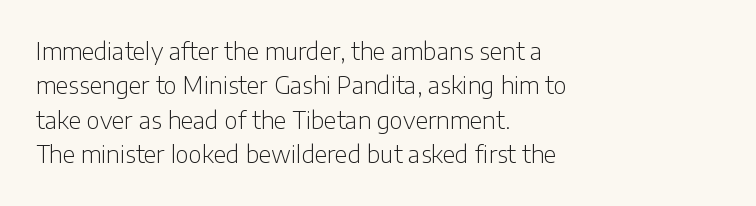
Q: Is the text bold? A: No.
Q: Is the text italic (slanted)? A: No, it is upright.
Q: Is the text underlined? A: No.
Q: How is the paragraph aligned? A: Left-aligned.
Q: Is the spacing between letters normal or unusually wide? A: Normal.
Q: Is the spacing between lines tight, normal or loose? A: Normal.
